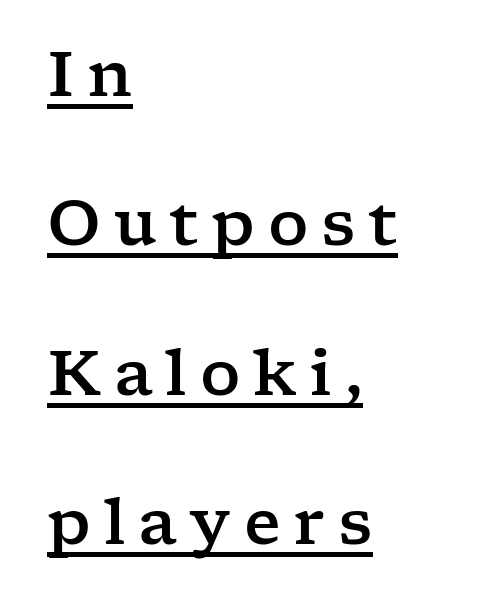
{"serif": "yes", "italic": "no", "width": "wide", "stroke_contrast": "low", "x_height": "medium", "monospaced": "no", "underline": "yes", "align": "left", "line_spacing": "loose", "line_spacing_ratio": 2.37, "letter_spacing": "wide", "letter_spacing_em": 0.2, "glyph_px": 63}
